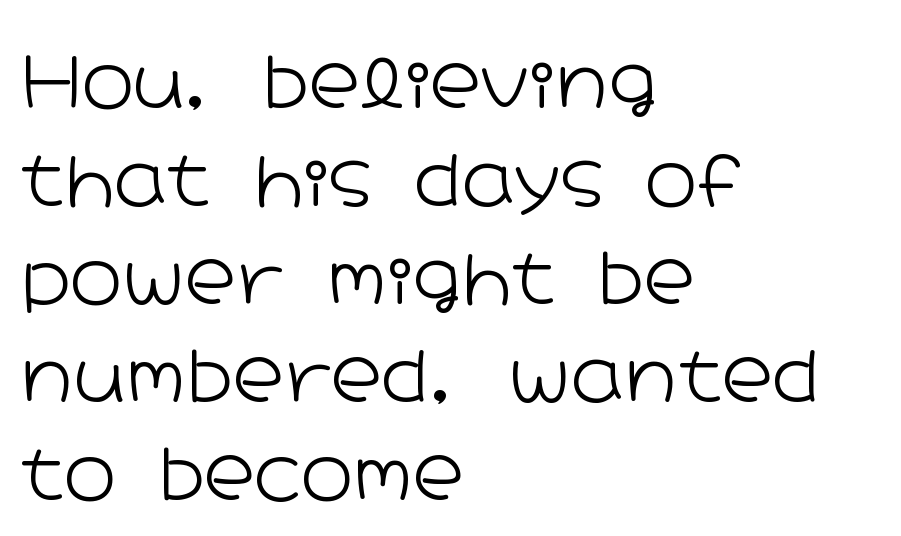
{"serif": "no", "italic": "no", "bold": "no", "weight": "light", "width": "wide", "stroke_contrast": "low", "x_height": "medium", "monospaced": "no", "underline": "no", "align": "left", "line_spacing": "normal", "line_spacing_ratio": 1.38, "letter_spacing": "normal", "letter_spacing_em": 0.0, "glyph_px": 71}
